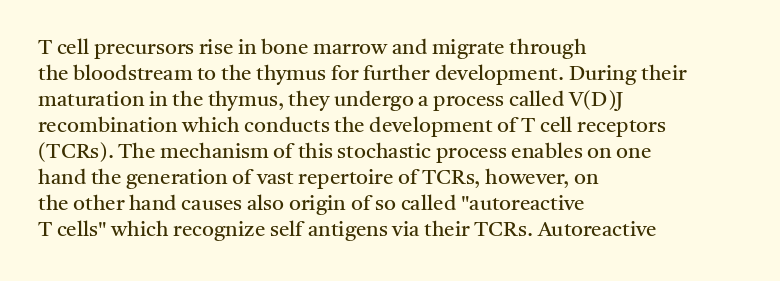
Q: Is the text bold? A: No.
Q: Is the text italic (slanted)? A: No, it is upright.
Q: Is the text underlined? A: No.
Q: How is the paragraph aligned? A: Left-aligned.
Q: Is the spacing between letters normal or unusually wide? A: Normal.
